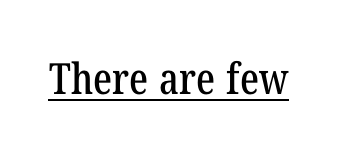
Q: Is the typeface a serif or a sans-serif typeface? A: Serif.
Q: Is the text underlined? A: Yes.
Q: Is the spacing between letters normal or unusually wide? A: Normal.
Q: Width (condensed, normal, or wide)? A: Condensed.
Q: Stroke contrast? A: Low.
Q: x-height? A: Medium.
Q: Monospaced? A: No.
